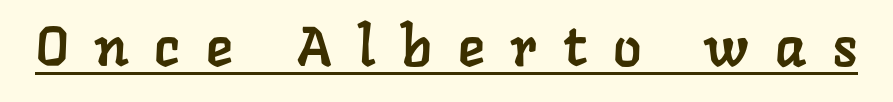
The image shows 56 px serif type; set unusually wide letter spacing (+0.47 em), underlined; low stroke contrast and a medium x-height.
